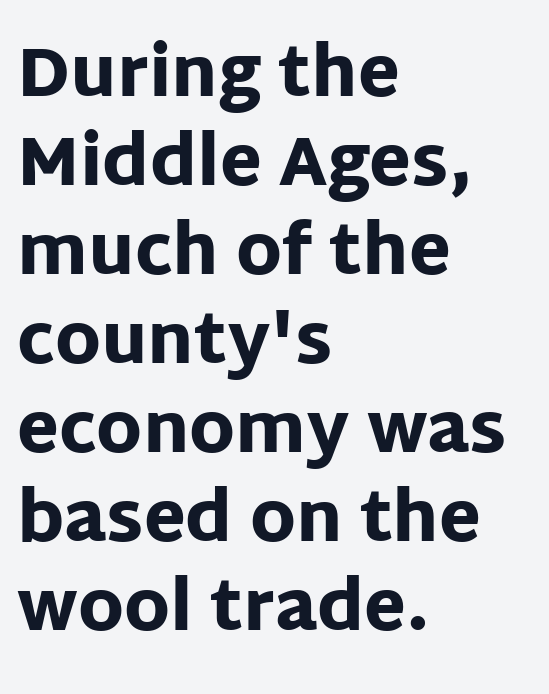
{"serif": "no", "italic": "no", "bold": "yes", "weight": "heavy", "width": "normal", "stroke_contrast": "low", "x_height": "large", "monospaced": "no", "underline": "no", "align": "left", "line_spacing": "normal", "line_spacing_ratio": 1.31, "letter_spacing": "normal", "letter_spacing_em": 0.0, "glyph_px": 68}
